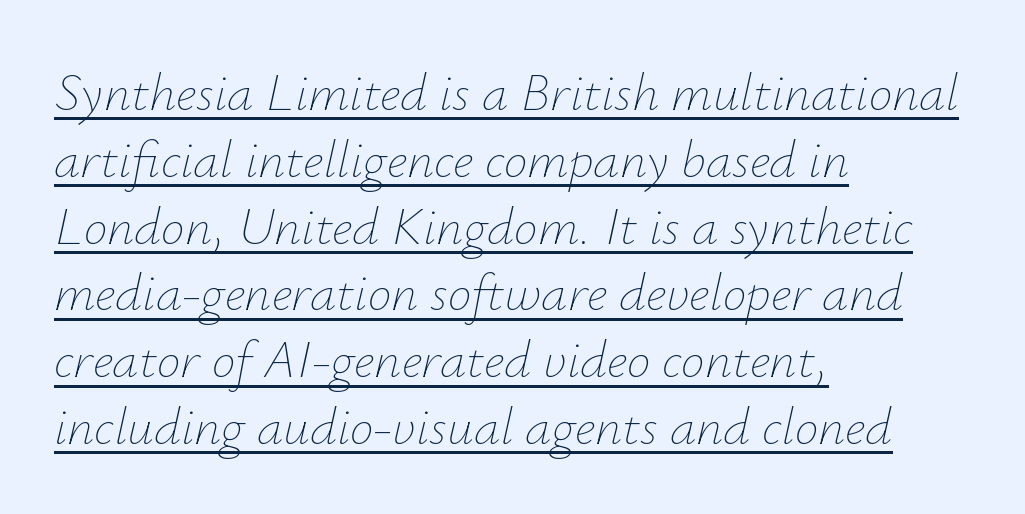
{"italic": "yes", "lean": "right", "slant_degrees": 12, "bold": "no", "weight": "thin", "width": "normal", "stroke_contrast": "low", "x_height": "small", "monospaced": "no", "underline": "yes", "align": "left", "line_spacing": "normal", "line_spacing_ratio": 1.26, "letter_spacing": "normal", "letter_spacing_em": 0.0, "glyph_px": 53}
